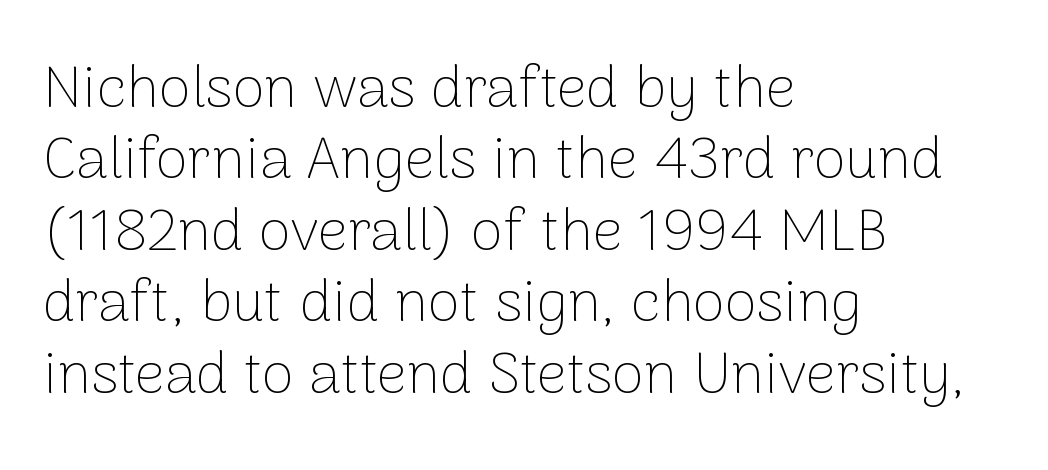
Q: Is the text bold? A: No.
Q: Is the text italic (slanted)? A: No, it is upright.
Q: Is the typeface a serif or a sans-serif typeface? A: Sans-serif.
Q: Is the text underlined? A: No.
Q: How is the paragraph aligned? A: Left-aligned.
Q: Is the spacing between letters normal or unusually wide? A: Normal.
Q: Width (condensed, normal, or wide)? A: Normal.
Q: Stroke contrast? A: Low.
Q: x-height? A: Medium.
Q: Monospaced? A: No.
